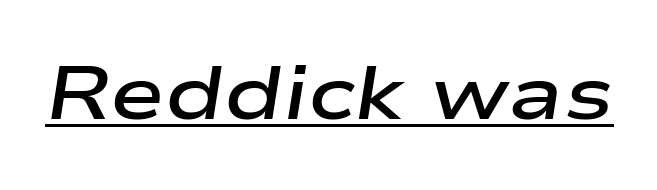
Q: Is the text bold? A: Semi-bold.
Q: Is the text italic (slanted)? A: Yes, it leans right by about 9 degrees.
Q: Is the text underlined? A: Yes.
Q: Is the spacing between letters normal or unusually wide? A: Normal.
Q: Width (condensed, normal, or wide)? A: Wide.
Q: Stroke contrast? A: Low.
Q: x-height? A: Medium.
Q: Monospaced? A: No.
